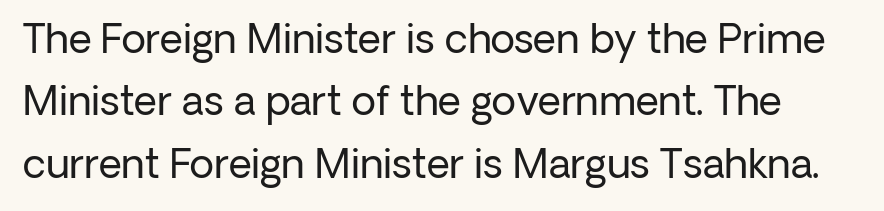
Nobody drew a line under any word here. Think of a printed novel: that variable character pitch is what you see here. Every character sits straight up, as roman type does. I'd call this a sans setting — the letters go barefoot. Bold? No — there's no thickening of the strokes. Rows of type keep a routine distance in the vertical direction.
